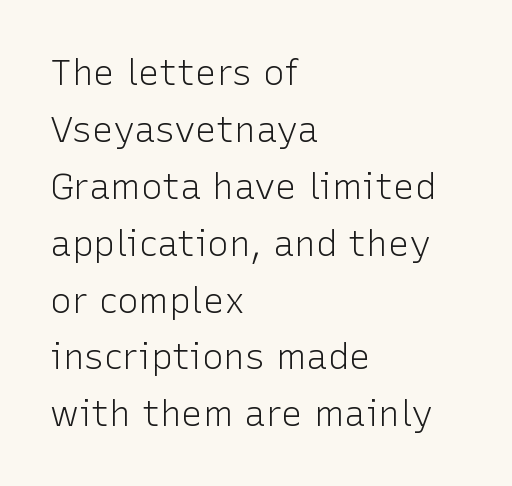
Summary of vertical rhythm: regular, with standard interline spacing. Line starts are locked; line ends wander. Style check: upright. Descender tails drop into unmarked territory. The face looks like a standard text weight, possibly lighter. The characters display no serif detailing; their extremities are plain.
